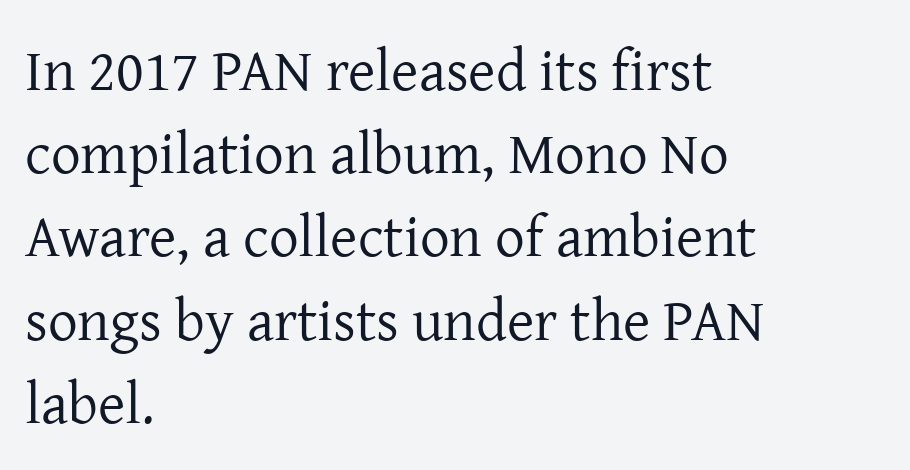
The image shows 59 px regular-weight serif type, upright; set left-aligned, normal line spacing (1.41x), normal letter spacing, not underlined; low stroke contrast and a medium x-height.
